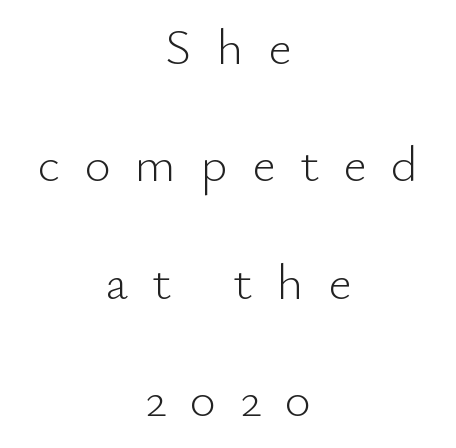
The image shows 51 px light sans-serif type, upright; set centered, loose line spacing (2.3x), unusually wide letter spacing (+0.48 em), not underlined; low stroke contrast and a small x-height.
